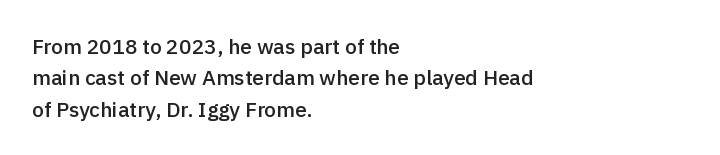
The image shows 21 px text type, upright; set left-aligned, normal line spacing (1.5x), normal letter spacing, not underlined.
